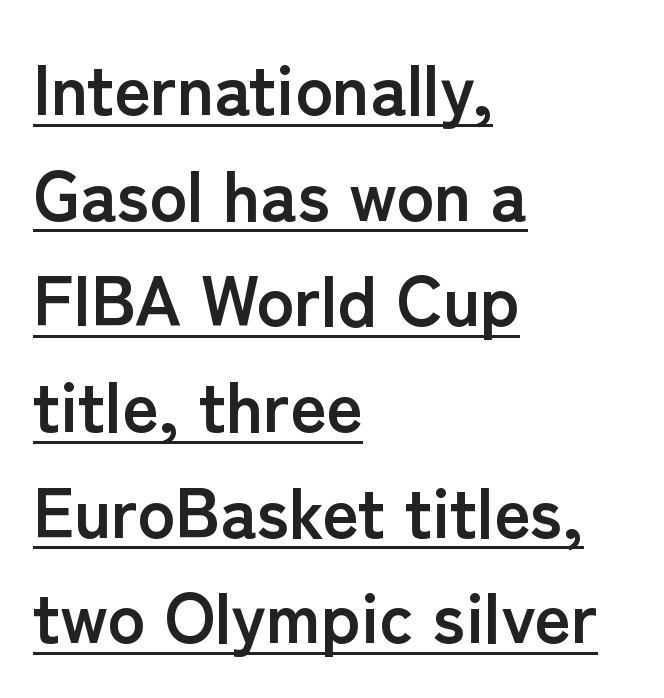
The image shows 70 px semibold sans-serif type, upright; set left-aligned, normal line spacing (1.51x), normal letter spacing, underlined; low stroke contrast and a medium x-height.
